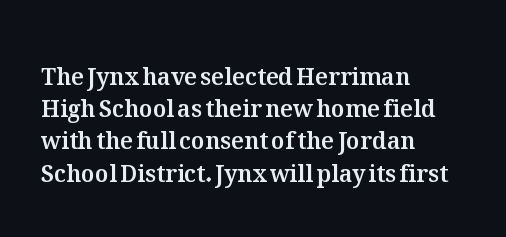
Q: Is the text italic (slanted)? A: No, it is upright.
Q: Is the text underlined? A: No.
Q: How is the paragraph aligned? A: Left-aligned.
Q: Is the spacing between letters normal or unusually wide? A: Normal.
Q: Is the spacing between lines tight, normal or loose? A: Normal.
